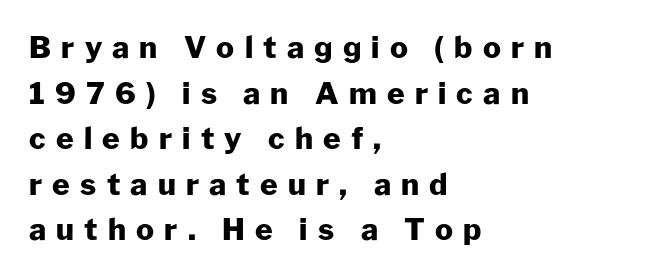
The image shows 30 px heavy sans-serif type, upright; set left-aligned, normal line spacing (1.52x), unusually wide letter spacing (+0.34 em), not underlined; low stroke contrast and a medium x-height.
